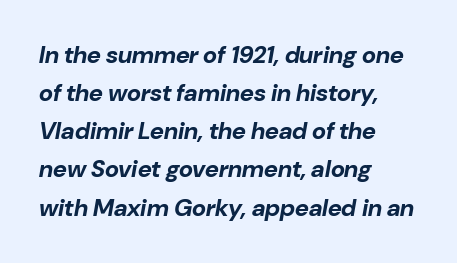
The image shows 24 px bold type, italic (leaning right); set left-aligned, normal line spacing (1.59x), normal letter spacing, not underlined.
